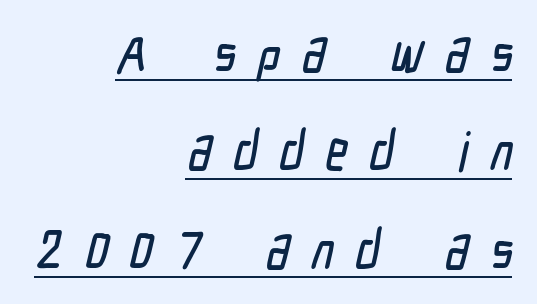
Is this a fixed-width face? No — the glyphs have proportional, varying widths. Each word looks stretched out because of the extra space between its letters. Font category for this specimen: sans-serif. The text block is weighted toward the right margin, trailing off unevenly leftward.
